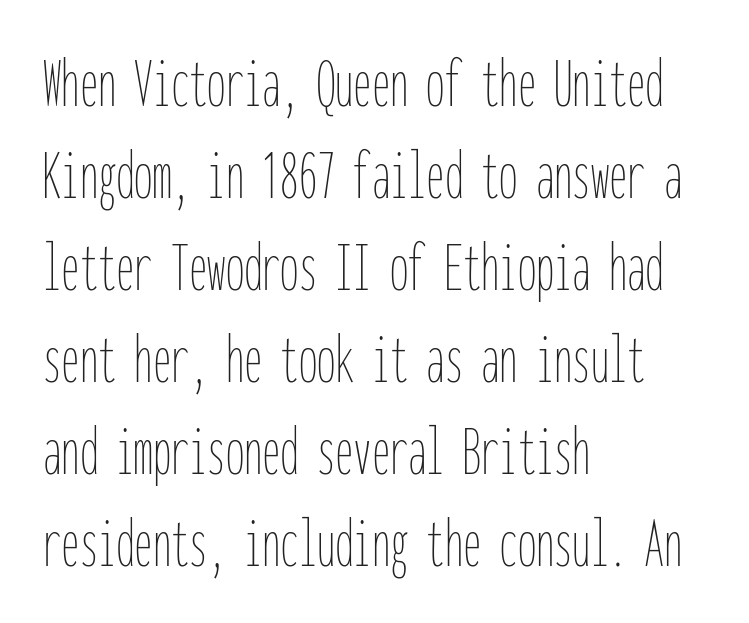
Here the designer chose a console-style face with uniform glyph widths. The cut favours lightness, reaching ordinary text weight at its darkest. Honestly, the letter spacing is just normal — you wouldn't notice it. The passage shown stacks its lines at a standard gap. Descender tails drop into unmarked territory.
